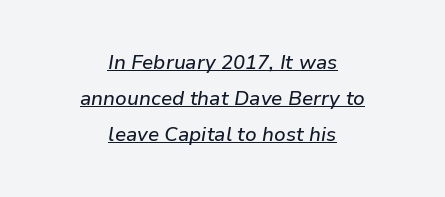
The image shows 20 px text type, italic (leaning right); set centered, line spacing 1.79x, normal letter spacing, underlined.
